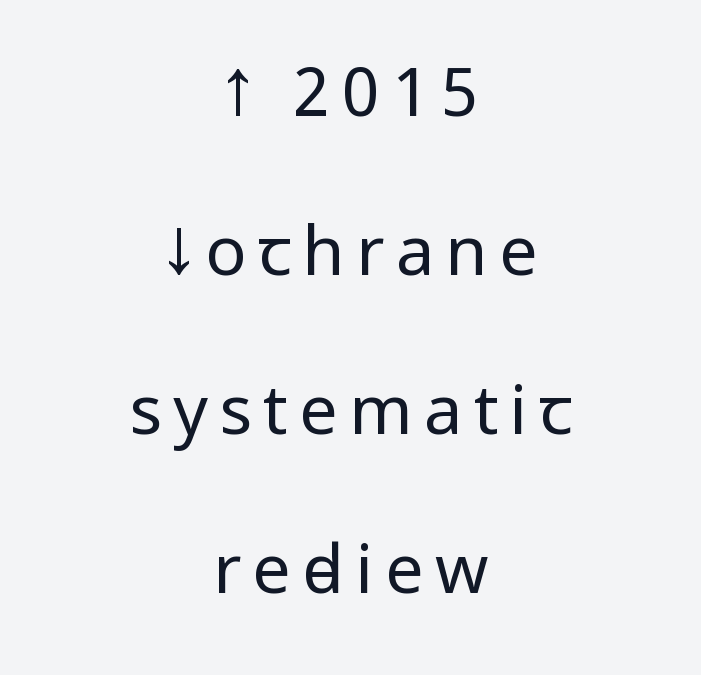
Q: Is the text bold? A: No.
Q: Is the text italic (slanted)? A: No, it is upright.
Q: Is the typeface a serif or a sans-serif typeface? A: Sans-serif.
Q: Is the text underlined? A: No.
Q: How is the paragraph aligned? A: Centered.
Q: Is the spacing between lines tight, normal or loose? A: Loose.
Q: Width (condensed, normal, or wide)? A: Condensed.
Q: Stroke contrast? A: Low.
